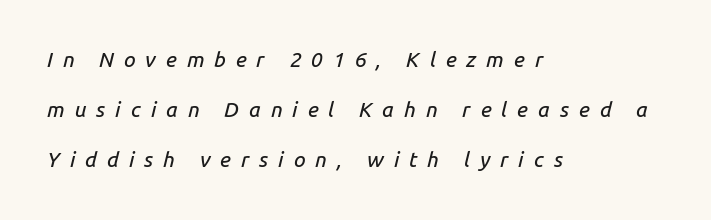
Reading down the block, your eye returns to a fixed left position each line. The tracking jumps out immediately: characters are airy and widely separated. Rendered with sloped, italic letterforms. Letters rest on an invisible, unmarked baseline.
